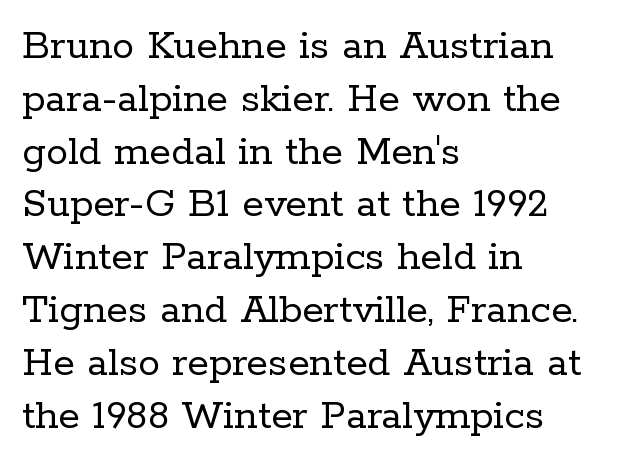
The image shows 44 px regular-weight serif type, upright; set left-aligned, line spacing 1.2x, normal letter spacing, not underlined; low stroke contrast and a medium x-height.
